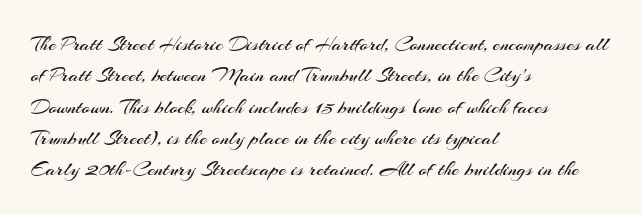
{"bold": "no", "underline": "no", "align": "left", "line_spacing": "normal", "line_spacing_ratio": 1.49, "letter_spacing": "normal", "letter_spacing_em": 0.0, "glyph_px": 21}
